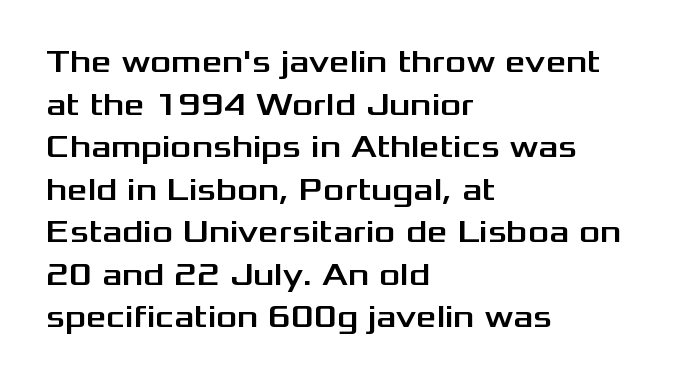
Q: Is the text italic (slanted)? A: No, it is upright.
Q: Is the typeface a serif or a sans-serif typeface? A: Sans-serif.
Q: Is the text underlined? A: No.
Q: How is the paragraph aligned? A: Left-aligned.
Q: Is the spacing between letters normal or unusually wide? A: Normal.
Q: Is the spacing between lines tight, normal or loose? A: Normal.
Q: Width (condensed, normal, or wide)? A: Wide.
Q: Stroke contrast? A: Medium.
Q: x-height? A: Medium.
Q: Monospaced? A: No.
